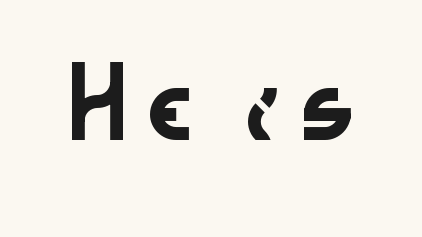
Q: Is the text italic (slanted)? A: No, it is upright.
Q: Is the typeface a serif or a sans-serif typeface? A: Sans-serif.
Q: Is the text underlined? A: No.
Q: Width (condensed, normal, or wide)? A: Wide.
Q: Stroke contrast? A: Low.
Q: x-height? A: Medium.
Q: Monospaced? A: No.
